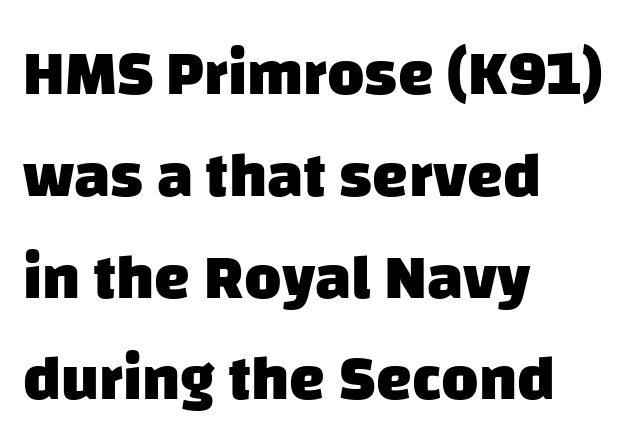
{"serif": "no", "bold": "yes", "weight": "heavy", "width": "normal", "stroke_contrast": "low", "x_height": "large", "monospaced": "no", "underline": "no", "align": "left", "line_spacing": "normal", "line_spacing_ratio": 1.59, "letter_spacing": "normal", "letter_spacing_em": 0.0, "glyph_px": 64}
